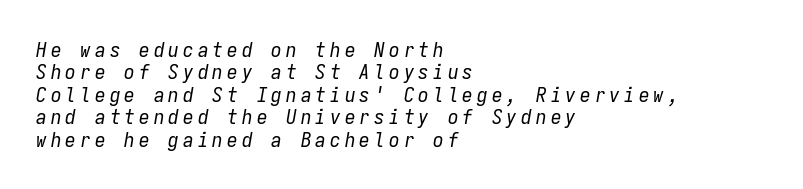
{"italic": "yes", "lean": "right", "slant_degrees": 9, "bold": "no", "underline": "no", "align": "left", "line_spacing": "tight", "line_spacing_ratio": 1.07, "letter_spacing": "wide", "letter_spacing_em": 0.2, "glyph_px": 21}
